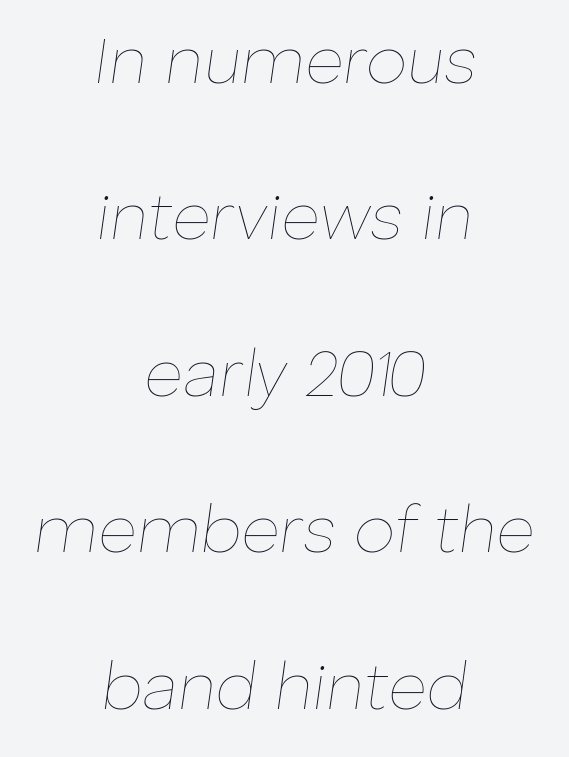
This sample uses an oblique cut, with every glyph tilted off the vertical. Note the varied advance widths — an 'i' is clearly narrower than an 'm'. Honestly, the letter spacing is just normal — you wouldn't notice it. The face looks like a standard text weight, possibly lighter. Successive baselines arrive slowly, with a big drop between each. Visually the block forms a symmetrical silhouette, jagged on both flanks.
